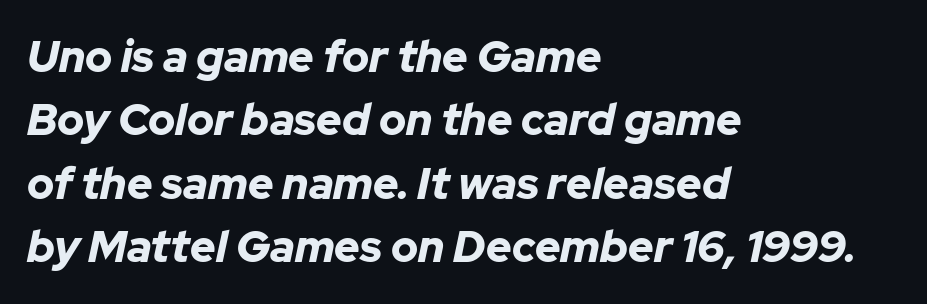
{"italic": "yes", "lean": "right", "slant_degrees": 12, "bold": "yes", "weight": "bold", "width": "normal", "stroke_contrast": "low", "x_height": "medium", "monospaced": "no", "underline": "no", "align": "left", "line_spacing": "normal", "line_spacing_ratio": 1.44, "letter_spacing": "normal", "letter_spacing_em": 0.0, "glyph_px": 44}
